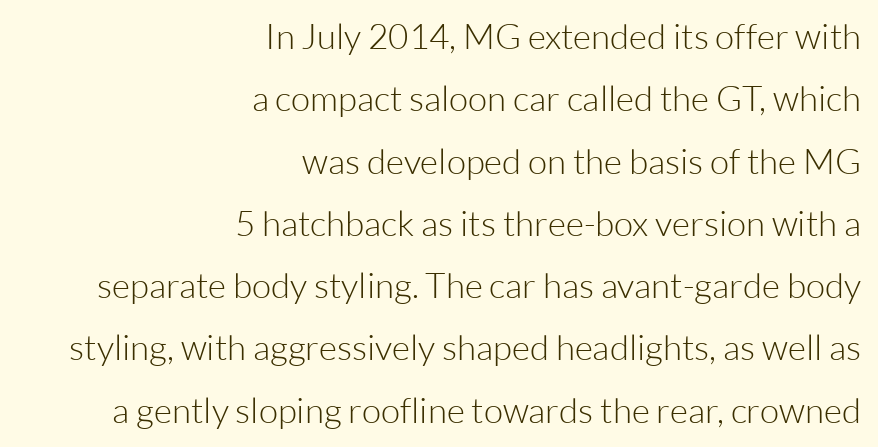
Q: Is the text bold? A: No.
Q: Is the text italic (slanted)? A: No, it is upright.
Q: Is the typeface a serif or a sans-serif typeface? A: Sans-serif.
Q: Is the text underlined? A: No.
Q: How is the paragraph aligned? A: Right-aligned.
Q: Is the spacing between letters normal or unusually wide? A: Normal.
Q: Width (condensed, normal, or wide)? A: Normal.
Q: Stroke contrast? A: Low.
Q: x-height? A: Medium.
Q: Monospaced? A: No.
